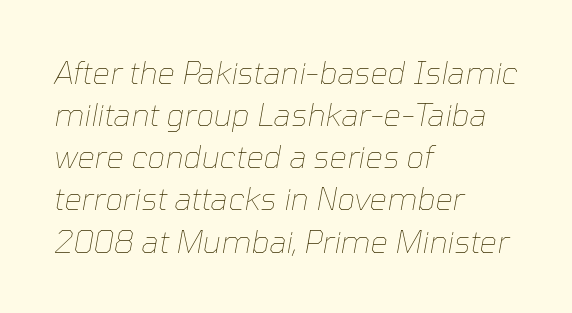
Q: Is the text bold? A: No.
Q: Is the text italic (slanted)? A: Yes, it leans right by about 10 degrees.
Q: Is the text underlined? A: No.
Q: How is the paragraph aligned? A: Left-aligned.
Q: Is the spacing between letters normal or unusually wide? A: Normal.
Q: Is the spacing between lines tight, normal or loose? A: Normal.
Q: Width (condensed, normal, or wide)? A: Normal.
Q: Stroke contrast? A: Low.
Q: x-height? A: Medium.
Q: Monospaced? A: No.
